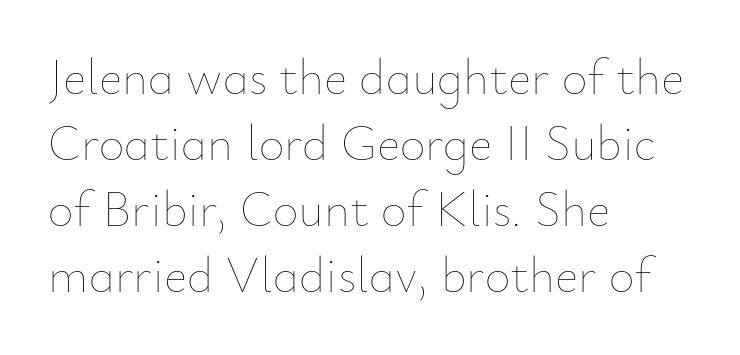
{"italic": "no", "bold": "no", "weight": "thin", "width": "normal", "stroke_contrast": "low", "x_height": "small", "monospaced": "no", "underline": "no", "align": "left", "line_spacing": "normal", "line_spacing_ratio": 1.32, "letter_spacing": "normal", "letter_spacing_em": 0.0, "glyph_px": 50}
